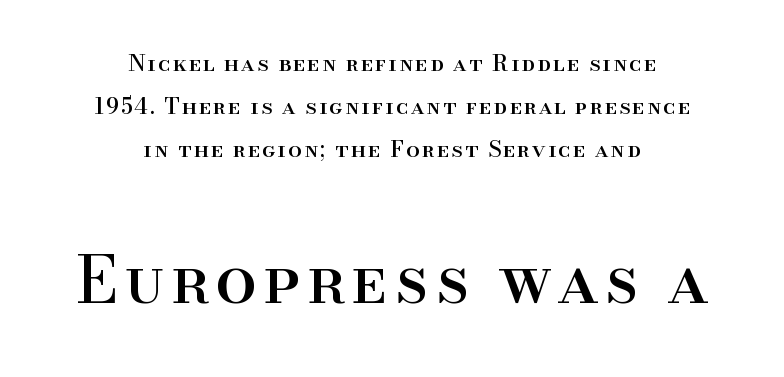
Ascenders rise straight up at ninety degrees. One-word summary of the alignment: center. Serif or sans? Serif — the stroke terminals have little feet. Do the characters align in a grid? No, the font is proportional.
